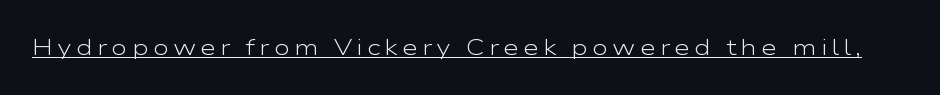
The image shows 22 px text type, upright; set underlined.
